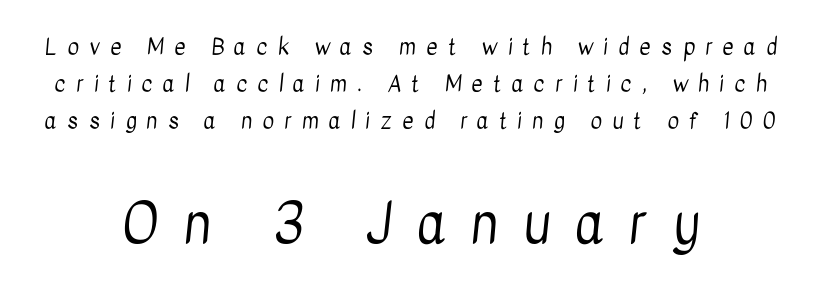
The lower block of text is set noticeably larger than the block above it. The passage shown is typed in a proportional face where columns would drift. Ink coverage per letter is moderate at most. The font family rendered here belongs to the sans-serif group. The rendering inserts visible extra space after every character.
